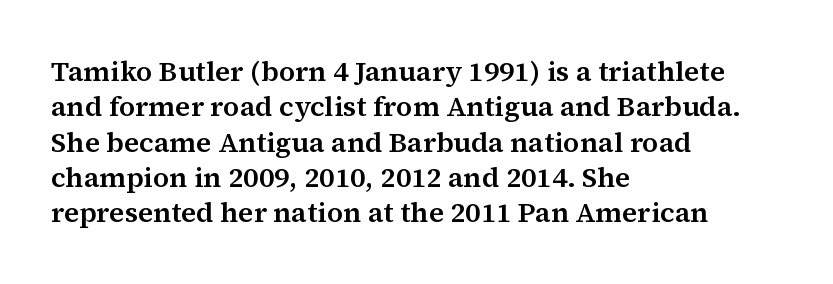
Q: Is the text italic (slanted)? A: No, it is upright.
Q: Is the typeface a serif or a sans-serif typeface? A: Serif.
Q: Is the text underlined? A: No.
Q: How is the paragraph aligned? A: Left-aligned.
Q: Is the spacing between letters normal or unusually wide? A: Normal.
Q: Is the spacing between lines tight, normal or loose? A: Normal.
Q: Width (condensed, normal, or wide)? A: Normal.
Q: Stroke contrast? A: Medium.
Q: x-height? A: Medium.
Q: Monospaced? A: No.
